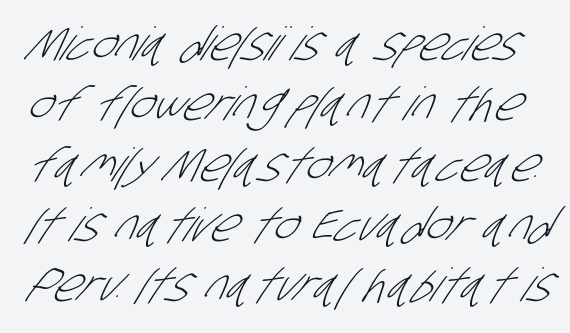
{"serif": "no", "bold": "no", "weight": "light", "width": "condensed", "stroke_contrast": "low", "x_height": "large", "monospaced": "no", "underline": "no", "line_spacing": "normal", "line_spacing_ratio": 1.31, "letter_spacing": "normal", "letter_spacing_em": 0.0, "glyph_px": 46}
